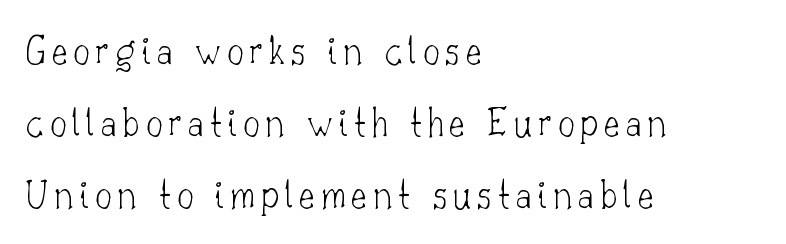
{"serif": "yes", "italic": "no", "bold": "no", "weight": "thin", "width": "normal", "stroke_contrast": "low", "x_height": "small", "monospaced": "no", "underline": "no", "align": "left", "line_spacing_ratio": 1.71, "glyph_px": 42}
